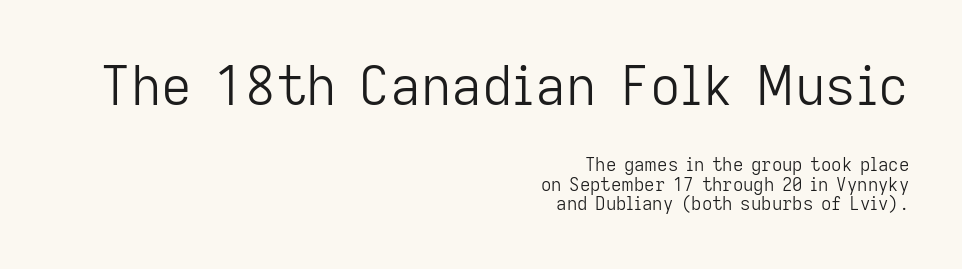
The image shows 53 px light sans-serif type, upright; set right-aligned, tight line spacing (1.09x), normal letter spacing, not underlined; the first (top) block is 2.94x larger; low stroke contrast and a medium x-height.
